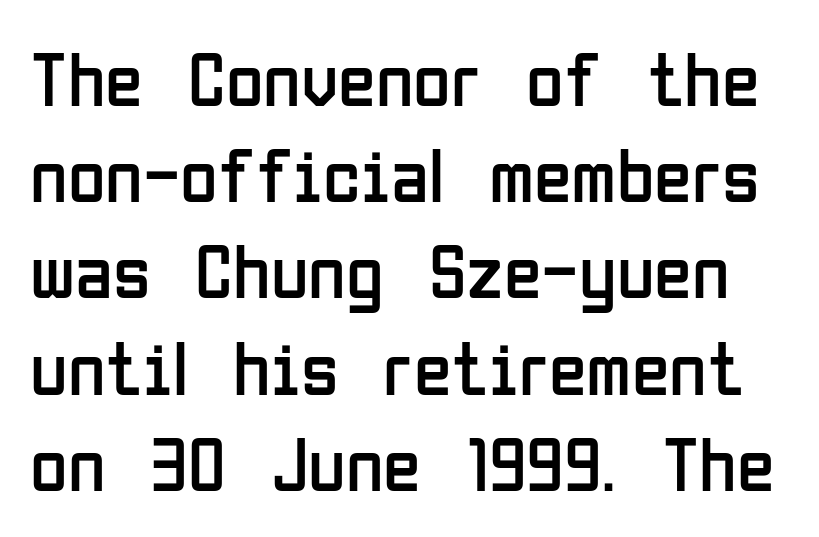
{"serif": "no", "italic": "no", "bold": "no", "weight": "regular", "width": "condensed", "stroke_contrast": "low", "x_height": "medium", "monospaced": "no", "underline": "no", "line_spacing": "normal", "line_spacing_ratio": 1.25, "letter_spacing": "normal", "letter_spacing_em": 0.0, "glyph_px": 77}
